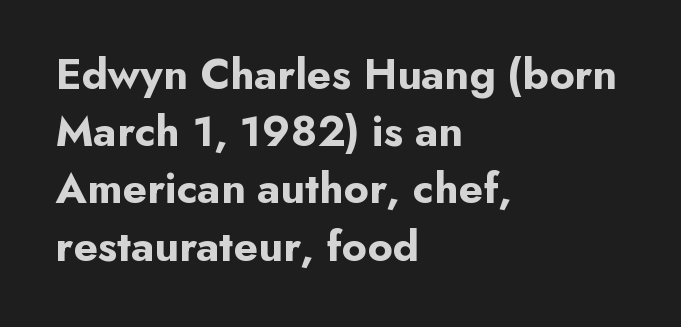
{"serif": "no", "italic": "no", "bold": "yes", "weight": "bold", "width": "normal", "stroke_contrast": "low", "x_height": "small", "monospaced": "no", "underline": "no", "align": "left", "line_spacing": "normal", "line_spacing_ratio": 1.3, "letter_spacing": "normal", "letter_spacing_em": 0.0, "glyph_px": 44}
